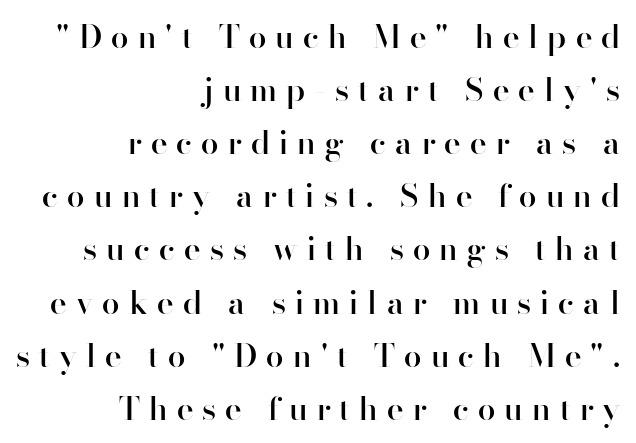
Q: Is the text bold? A: Semi-bold.
Q: Is the text italic (slanted)? A: No, it is upright.
Q: Is the typeface a serif or a sans-serif typeface? A: Sans-serif.
Q: Is the text underlined? A: No.
Q: How is the paragraph aligned? A: Right-aligned.
Q: Is the spacing between letters normal or unusually wide? A: Unusually wide.
Q: Is the spacing between lines tight, normal or loose? A: Normal.
Q: Width (condensed, normal, or wide)? A: Normal.
Q: Stroke contrast? A: High.
Q: x-height? A: Small.
Q: Monospaced? A: No.
